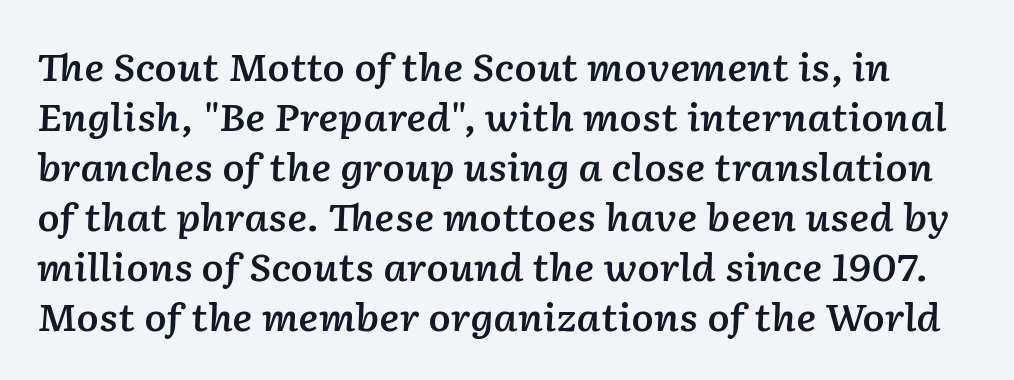
The image shows 37 px semibold type, italic (leaning right); set normal line spacing (1.35x), normal letter spacing, not underlined; low stroke contrast and a medium x-height.
